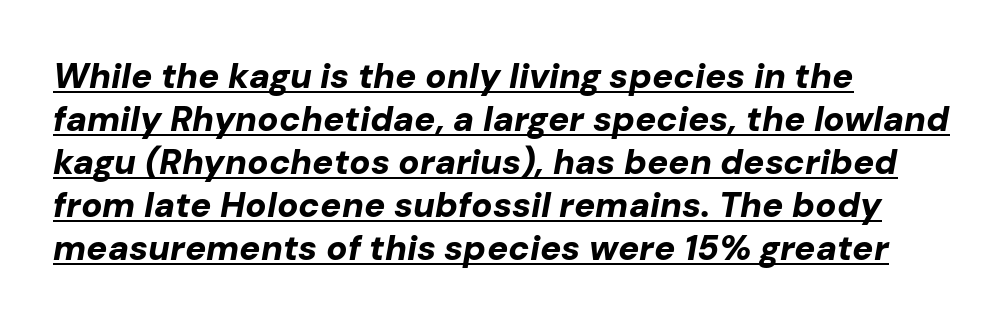
The image shows 35 px bold type, italic (leaning right); set left-aligned, line spacing 1.23x, normal letter spacing, underlined; low stroke contrast and a medium x-height.
